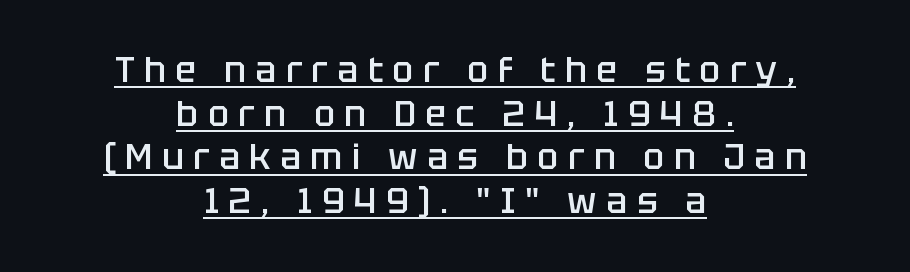
Q: Is the text bold? A: Semi-bold.
Q: Is the text italic (slanted)? A: No, it is upright.
Q: Is the typeface a serif or a sans-serif typeface? A: Sans-serif.
Q: Is the text underlined? A: Yes.
Q: How is the paragraph aligned? A: Centered.
Q: Is the spacing between letters normal or unusually wide? A: Unusually wide.
Q: Is the spacing between lines tight, normal or loose? A: Normal.
Q: Width (condensed, normal, or wide)? A: Normal.
Q: Stroke contrast? A: Low.
Q: x-height? A: Large.
Q: Monospaced? A: No.
